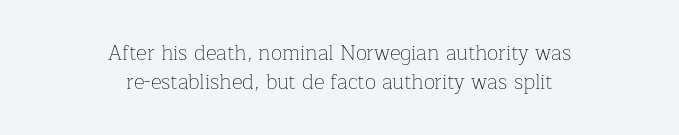
The image shows 21 px text type, upright; set centered, normal line spacing (1.37x), normal letter spacing, not underlined.
